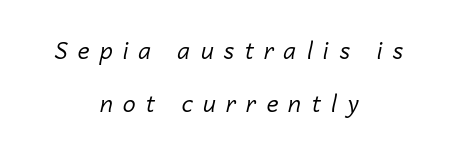
It's the slanting kind of type. Short note: letters widely spaced. Bold? No — there's no thickening of the strokes. Letters rest on an invisible, unmarked baseline. Rows of type keep a wide berth in the vertical direction. A student would call this center alignment; a typographer would say set centered.
